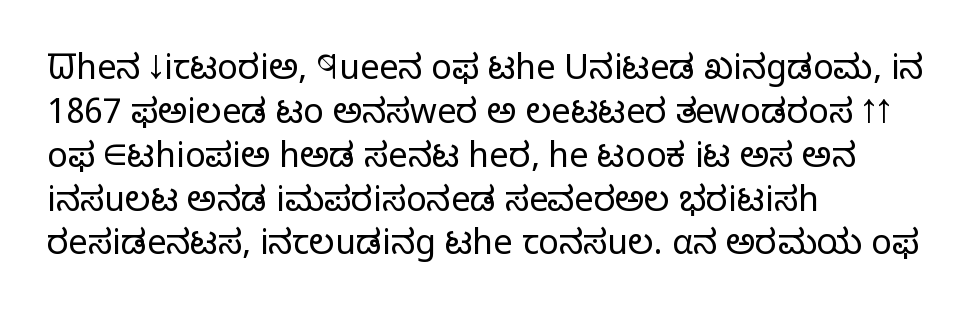
The image shows 34 px light sans-serif type, upright; set left-aligned, normal line spacing (1.29x), normal letter spacing, not underlined; low stroke contrast and a medium x-height.
